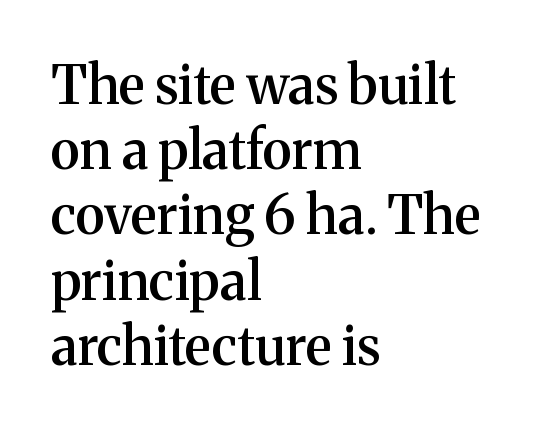
Q: Is the text bold? A: Semi-bold.
Q: Is the text italic (slanted)? A: No, it is upright.
Q: Is the typeface a serif or a sans-serif typeface? A: Serif.
Q: Is the text underlined? A: No.
Q: How is the paragraph aligned? A: Left-aligned.
Q: Is the spacing between letters normal or unusually wide? A: Normal.
Q: Width (condensed, normal, or wide)? A: Normal.
Q: Stroke contrast? A: Medium.
Q: x-height? A: Medium.
Q: Monospaced? A: No.
